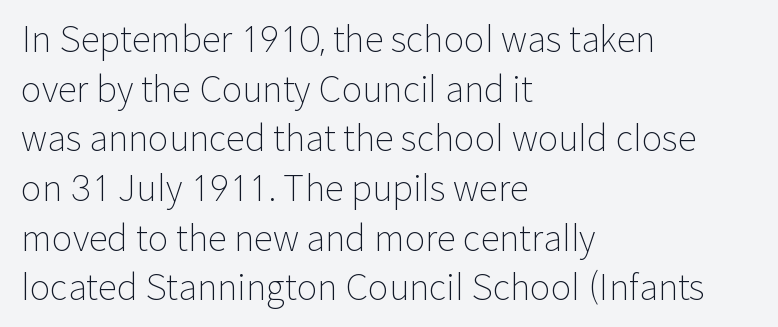
The rows are spaced the way most documents space them. The glyphs in this specimen are sans serif. This sample uses an upright cut, with every glyph sitting square on the baseline. Decoration check: the copy has no underline.
